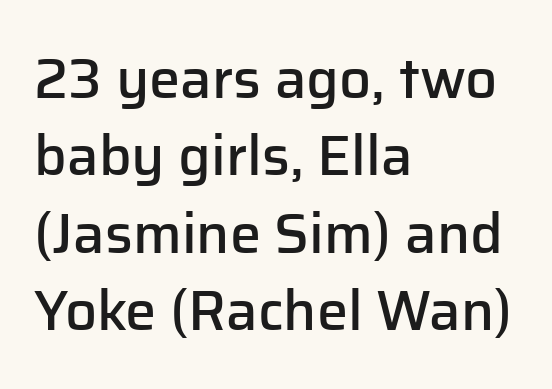
{"serif": "no", "italic": "no", "bold": "semi", "weight": "semibold", "width": "normal", "stroke_contrast": "low", "x_height": "medium", "monospaced": "no", "underline": "no", "align": "left", "line_spacing": "normal", "line_spacing_ratio": 1.38, "letter_spacing": "normal", "letter_spacing_em": 0.0, "glyph_px": 56}
